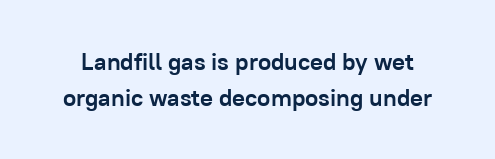
Q: Is the text bold? A: Yes.
Q: Is the text italic (slanted)? A: No, it is upright.
Q: Is the text underlined? A: No.
Q: Is the spacing between letters normal or unusually wide? A: Normal.
Q: Is the spacing between lines tight, normal or loose? A: Normal.
